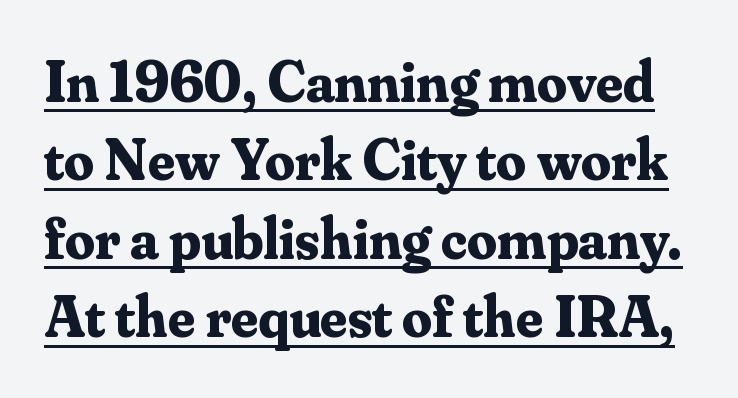
Compared with undecorated copy, this sample adds a rule below the words. Varying glyph widths throughout — classic text-font behaviour. Vertical strokes here are truly vertical. Stroke terminals: seriffed. Is there much room between lines? A standard amount, neither cramped nor airy. The rendering uses a bold face; every stroke is thick and dark.
